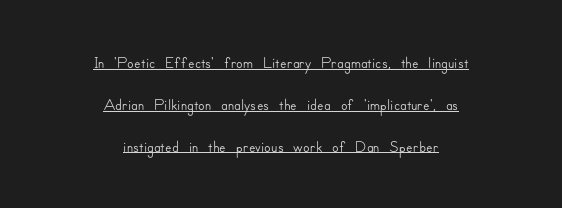
{"italic": "no", "underline": "yes", "align": "center", "line_spacing_ratio": 1.74, "letter_spacing": "normal", "letter_spacing_em": 0.0, "glyph_px": 24}
